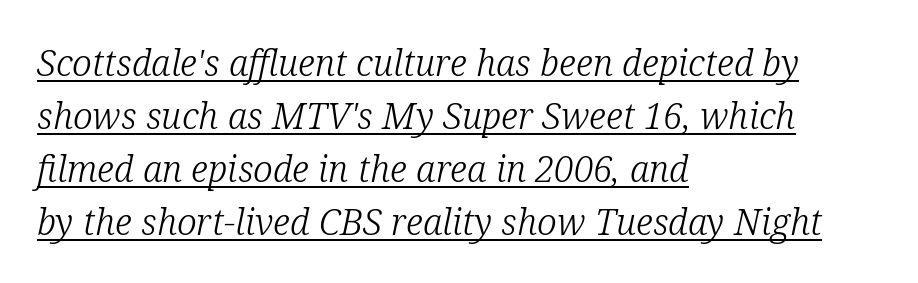
The image shows 36 px light serif type, italic (leaning right); set left-aligned, normal line spacing (1.47x), normal letter spacing, underlined; low stroke contrast and a medium x-height.
